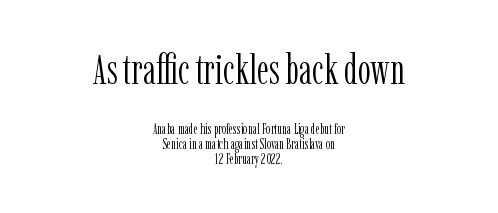
Caption: face not bold, strokes unweighted. If you folded the block vertically in half, each line would mirror itself in length. The letters sit at their default tracking, neither squeezed nor spread. The foot of each line stays bare and open.
